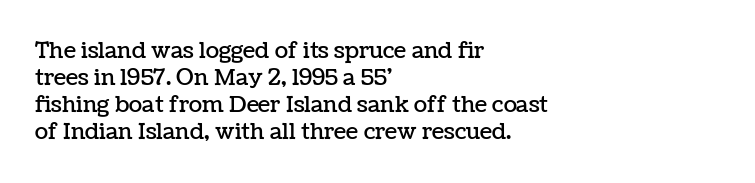
The image shows 22 px text type, upright; set left-aligned, line spacing 1.22x, normal letter spacing, not underlined.
